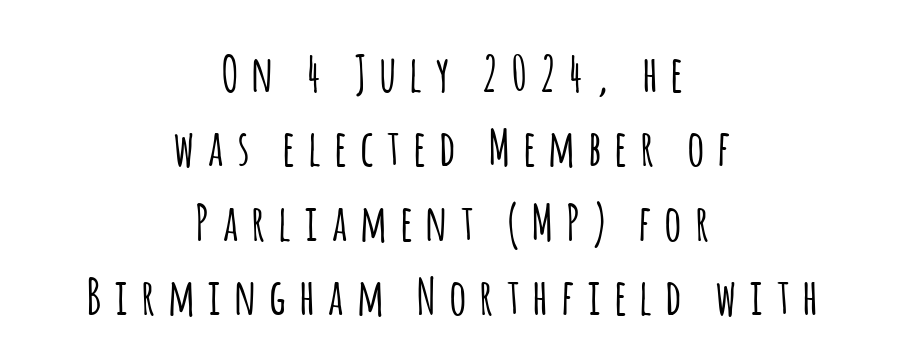
Q: Is the text italic (slanted)? A: No, it is upright.
Q: Is the typeface a serif or a sans-serif typeface? A: Sans-serif.
Q: Is the text underlined? A: No.
Q: How is the paragraph aligned? A: Centered.
Q: Is the spacing between letters normal or unusually wide? A: Unusually wide.
Q: Is the spacing between lines tight, normal or loose? A: Normal.
Q: Width (condensed, normal, or wide)? A: Condensed.
Q: Stroke contrast? A: Low.
Q: x-height? A: Large.
Q: Monospaced? A: No.
